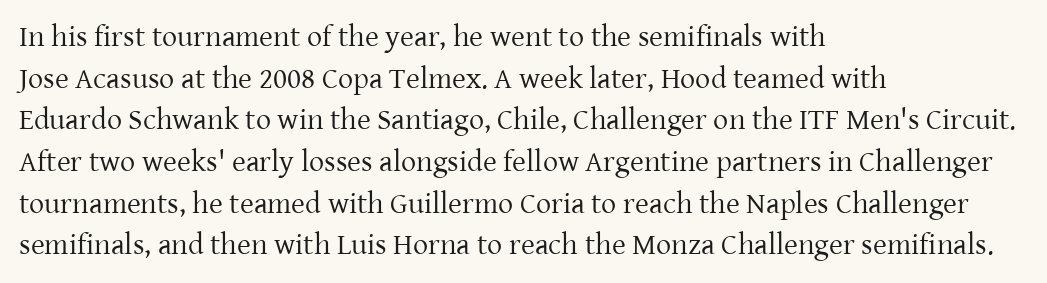
{"serif": "yes", "italic": "no", "bold": "no", "weight": "regular", "width": "normal", "stroke_contrast": "low", "x_height": "medium", "monospaced": "no", "underline": "no", "align": "left", "line_spacing": "normal", "line_spacing_ratio": 1.39, "letter_spacing": "normal", "letter_spacing_em": 0.0, "glyph_px": 30}
